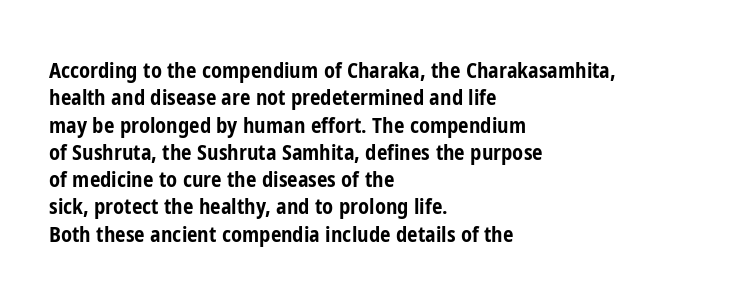
The image shows 21 px bold type, upright; set left-aligned, normal line spacing (1.3x), normal letter spacing, not underlined.
